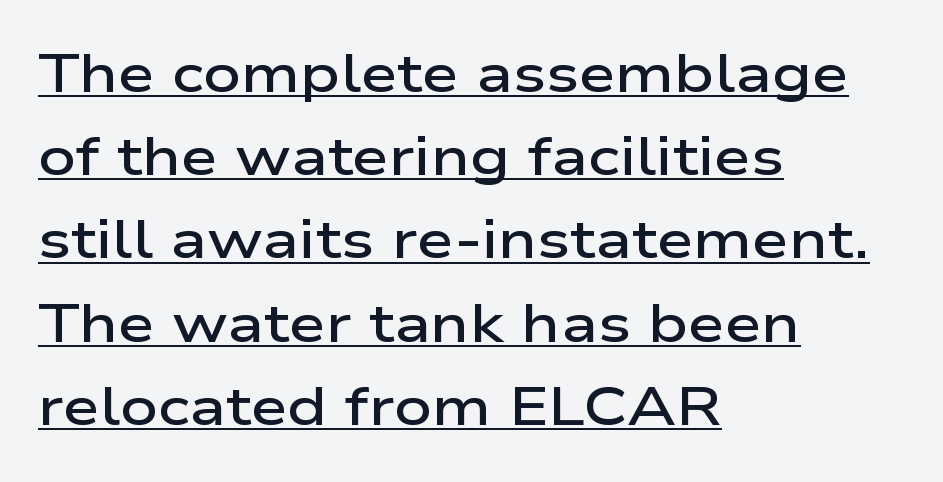
The image shows 53 px semibold, wide sans-serif type, upright; set left-aligned, normal line spacing (1.57x), normal letter spacing, underlined; low stroke contrast and a medium x-height.
